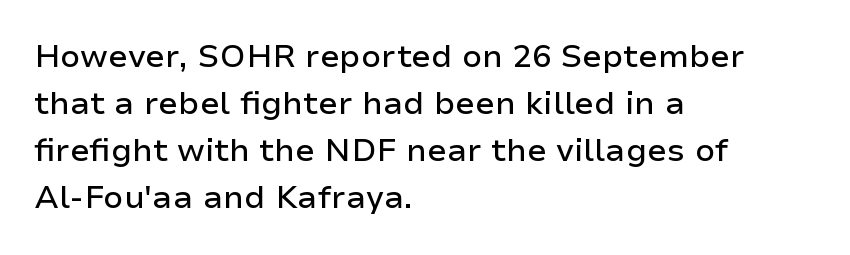
{"serif": "no", "italic": "no", "width": "normal", "stroke_contrast": "low", "x_height": "medium", "monospaced": "no", "underline": "no", "align": "left", "line_spacing": "normal", "line_spacing_ratio": 1.47, "letter_spacing": "normal", "letter_spacing_em": 0.0, "glyph_px": 32}
